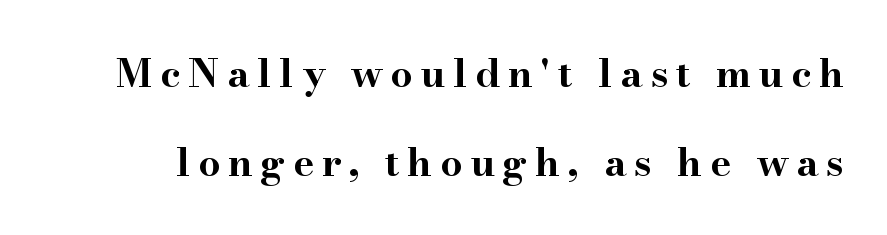
{"serif": "yes", "italic": "no", "bold": "yes", "weight": "bold", "width": "wide", "stroke_contrast": "high", "x_height": "small", "monospaced": "no", "underline": "no", "line_spacing": "loose", "line_spacing_ratio": 2.27, "letter_spacing": "wide", "letter_spacing_em": 0.2, "glyph_px": 39}
